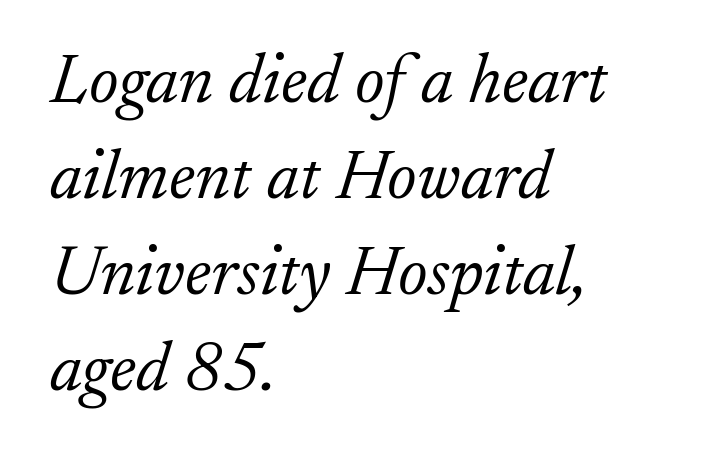
You could not count columns in this text — the font is proportionally spaced. Caption: standard tracking, unaltered. Observe the lean: these are italic letterforms. Underlining? Definitely not there. Where is the straight margin? On the left. A typesetter would label this face a serif.
